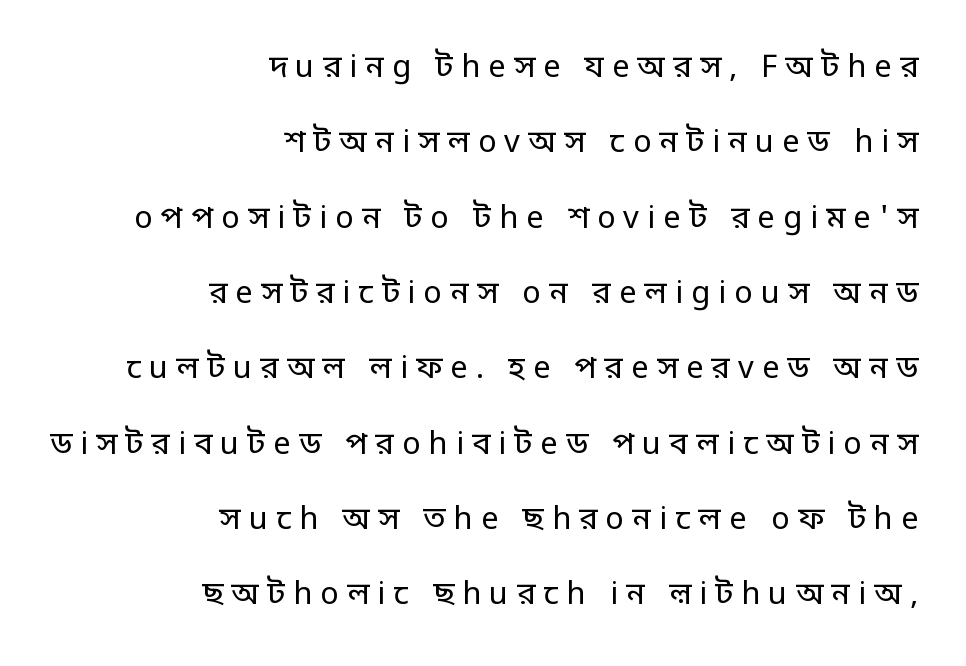
{"serif": "no", "italic": "no", "bold": "no", "weight": "regular", "width": "normal", "stroke_contrast": "low", "x_height": "large", "monospaced": "no", "underline": "no", "align": "right", "line_spacing": "loose", "line_spacing_ratio": 2.43, "letter_spacing": "wide", "letter_spacing_em": 0.26, "glyph_px": 31}
